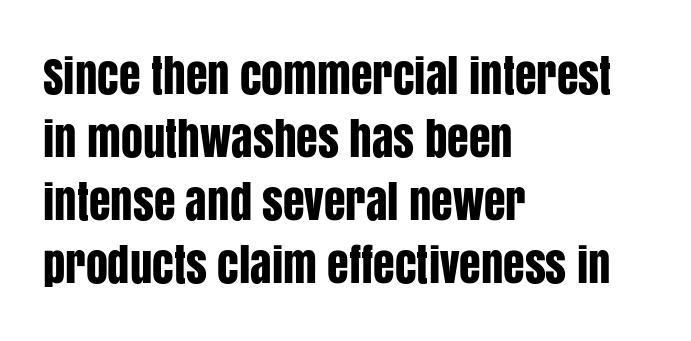
{"serif": "no", "italic": "no", "width": "condensed", "stroke_contrast": "low", "x_height": "large", "monospaced": "no", "underline": "no", "align": "left", "line_spacing": "normal", "line_spacing_ratio": 1.43, "letter_spacing": "normal", "letter_spacing_em": 0.0, "glyph_px": 44}
